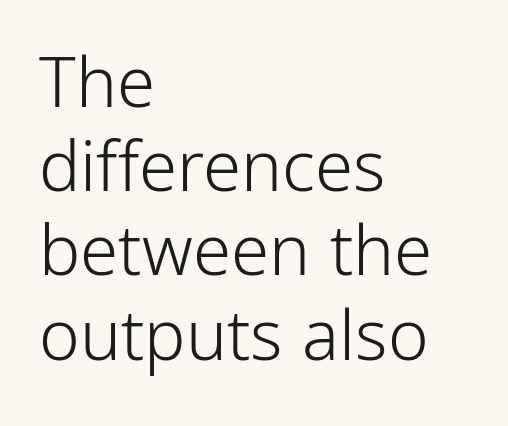
The image shows 69 px light, condensed sans-serif type, upright; set left-aligned, line spacing 1.22x, normal letter spacing, not underlined; low stroke contrast and a medium x-height.
